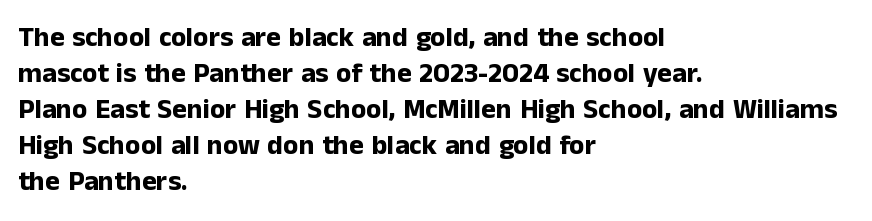
Note the varied advance widths — an 'i' is clearly narrower than an 'm'. Where is the straight margin? On the left. The specimen reads as upright at a glance. Clear beneath every line of the passage.
